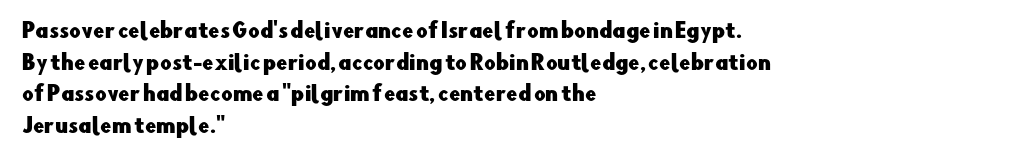
The baseline area is clear. The letterforms sit shoulder to shoulder at normal distance. Each line starts at the same left margin while the right side varies. You can tell it's not italic because the verticals are truly vertical.
